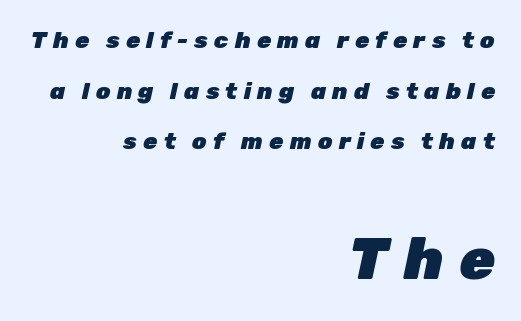
The lower block of text is set noticeably larger than the block above it. Rendered with sloped, italic letterforms. This sample has the flowing, uneven cadence of proportional lettering. The passage shown is emphatically bold.
